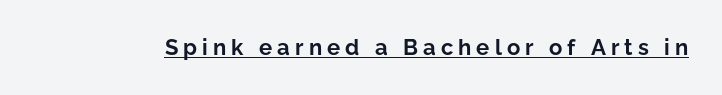
{"italic": "no", "bold": "yes", "underline": "yes", "letter_spacing": "wide", "letter_spacing_em": 0.23, "glyph_px": 22}
